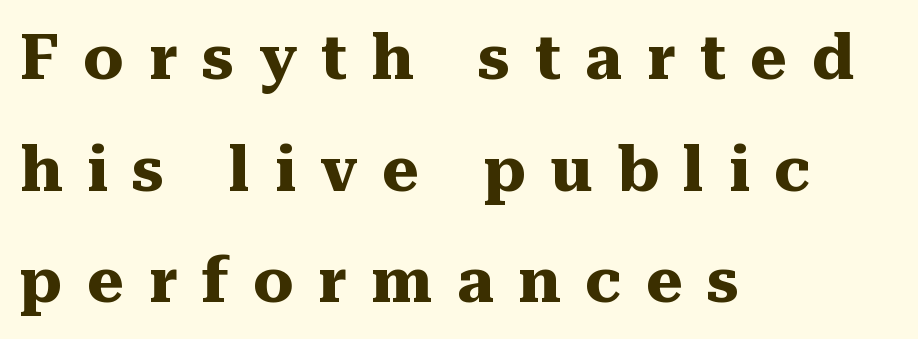
The image shows 63 px heavy serif type, upright; set left-aligned, line spacing 1.77x, unusually wide letter spacing (+0.39 em), not underlined; medium stroke contrast and a medium x-height.
